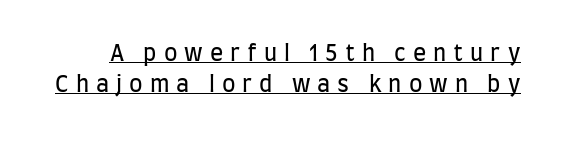
Q: Is the text bold? A: No.
Q: Is the text italic (slanted)? A: No, it is upright.
Q: Is the text underlined? A: Yes.
Q: Is the spacing between letters normal or unusually wide? A: Unusually wide.
Q: Is the spacing between lines tight, normal or loose? A: Normal.
